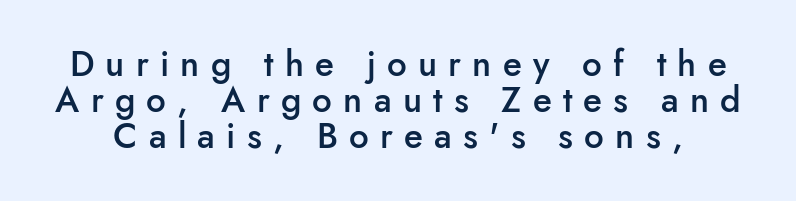
{"serif": "no", "italic": "no", "bold": "semi", "weight": "semibold", "width": "normal", "stroke_contrast": "low", "x_height": "small", "monospaced": "no", "underline": "no", "line_spacing": "tight", "line_spacing_ratio": 1.03, "letter_spacing": "wide", "letter_spacing_em": 0.32, "glyph_px": 35}
